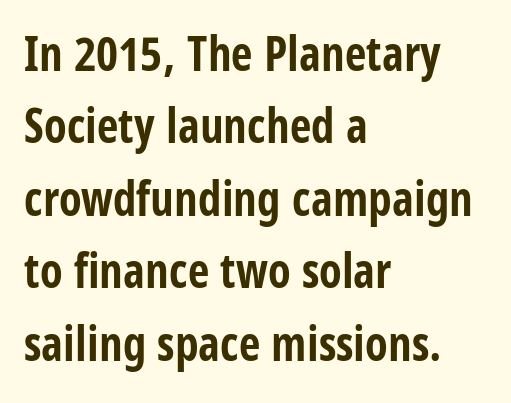
The image shows 47 px bold, condensed sans-serif type, upright; set left-aligned, normal line spacing (1.54x), normal letter spacing, not underlined; low stroke contrast and a large x-height.
